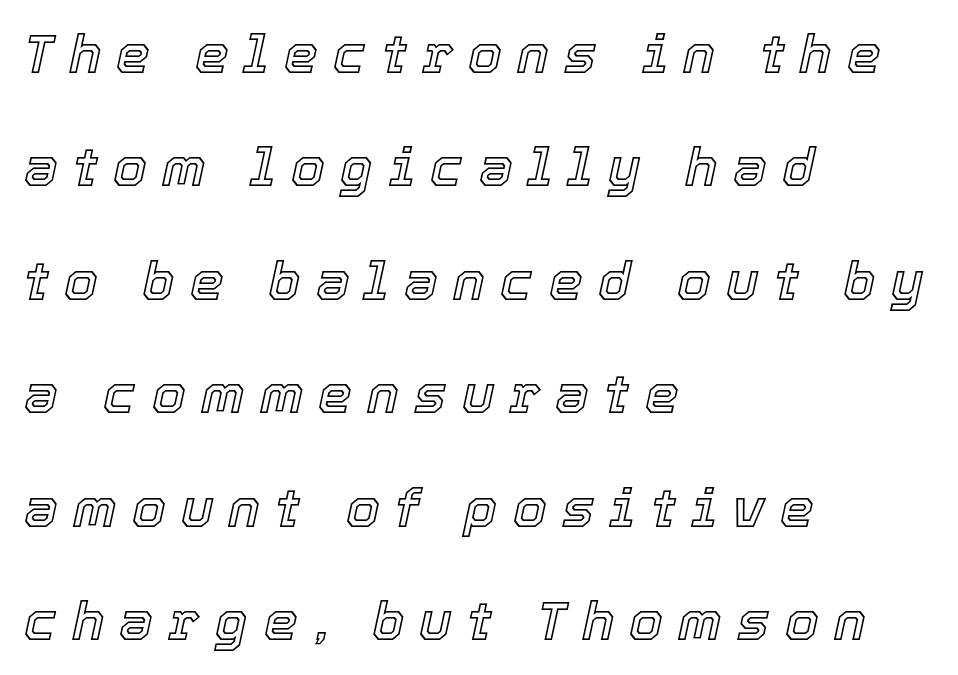
Q: Is the text italic (slanted)? A: Yes, it leans right by about 12 degrees.
Q: Is the text underlined? A: No.
Q: How is the paragraph aligned? A: Left-aligned.
Q: Is the spacing between letters normal or unusually wide? A: Unusually wide.
Q: Is the spacing between lines tight, normal or loose? A: Loose.
Q: Width (condensed, normal, or wide)? A: Normal.
Q: x-height? A: Medium.
Q: Monospaced? A: No.
